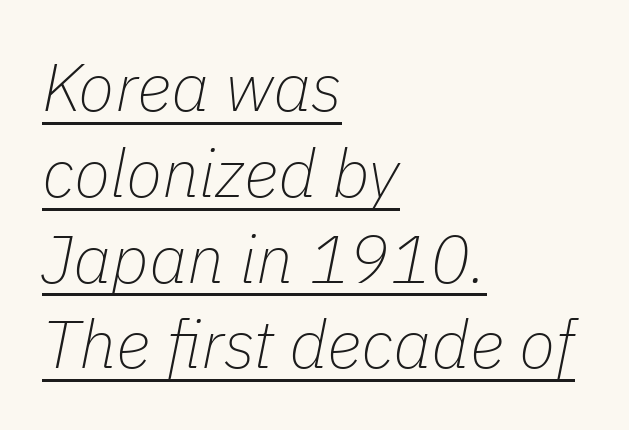
{"italic": "yes", "lean": "right", "slant_degrees": 11, "bold": "no", "weight": "thin", "width": "normal", "stroke_contrast": "low", "x_height": "medium", "monospaced": "no", "underline": "yes", "align": "left", "line_spacing": "normal", "line_spacing_ratio": 1.28, "letter_spacing": "normal", "letter_spacing_em": 0.0, "glyph_px": 67}
